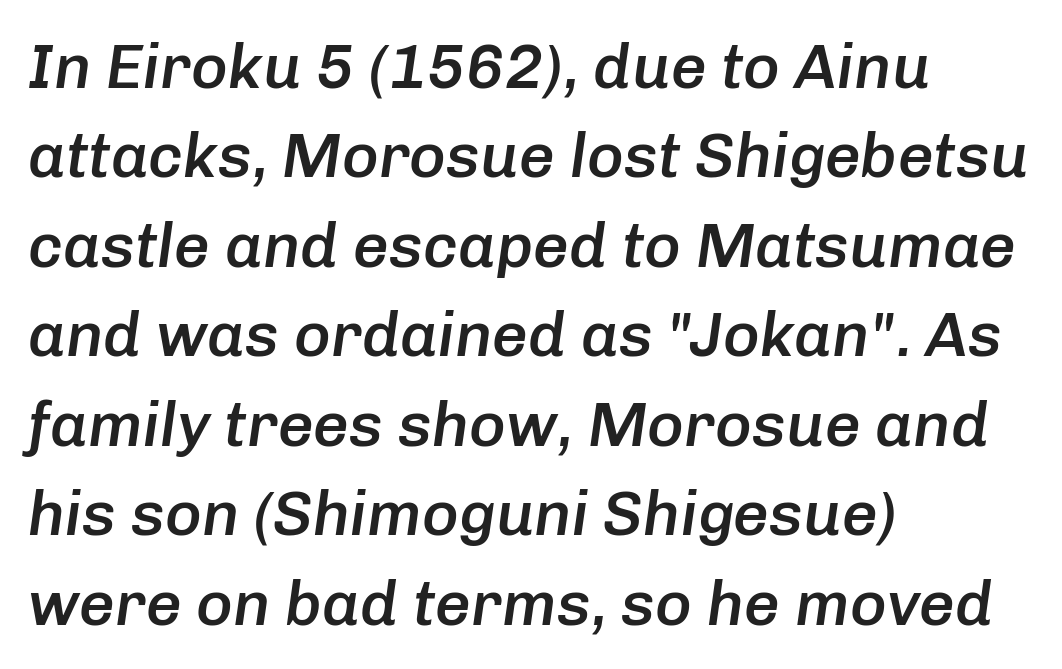
Notice how the stems are inclined rather than vertical — that's the hallmark of italics. This rendering leaves character spacing at its baseline value. Honestly, the row spacing looks completely unremarkable. The passage is arranged the way most books set body copy — flush left.
